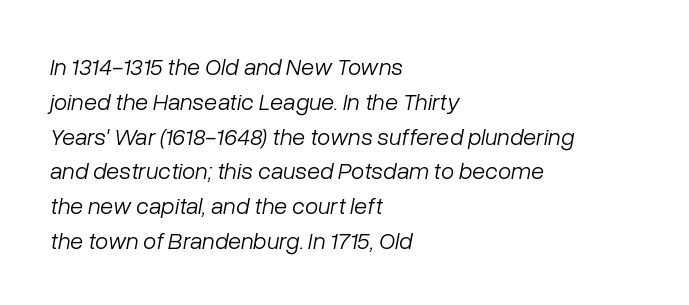
Q: Is the text bold? A: No.
Q: Is the text italic (slanted)? A: Yes, it leans right by about 10 degrees.
Q: Is the text underlined? A: No.
Q: How is the paragraph aligned? A: Left-aligned.
Q: Is the spacing between letters normal or unusually wide? A: Normal.
Q: Is the spacing between lines tight, normal or loose? A: Normal.
